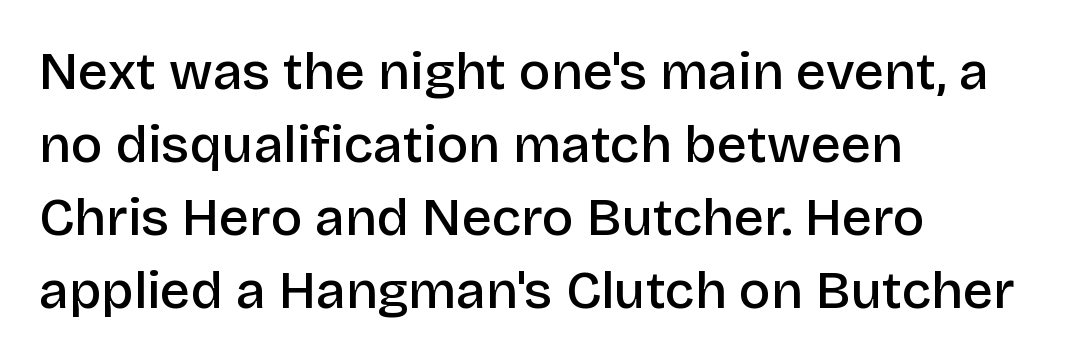
{"serif": "no", "italic": "no", "bold": "semi", "weight": "semibold", "width": "normal", "stroke_contrast": "low", "x_height": "large", "monospaced": "no", "underline": "no", "align": "left", "line_spacing": "normal", "line_spacing_ratio": 1.38, "letter_spacing": "normal", "letter_spacing_em": 0.0, "glyph_px": 53}
